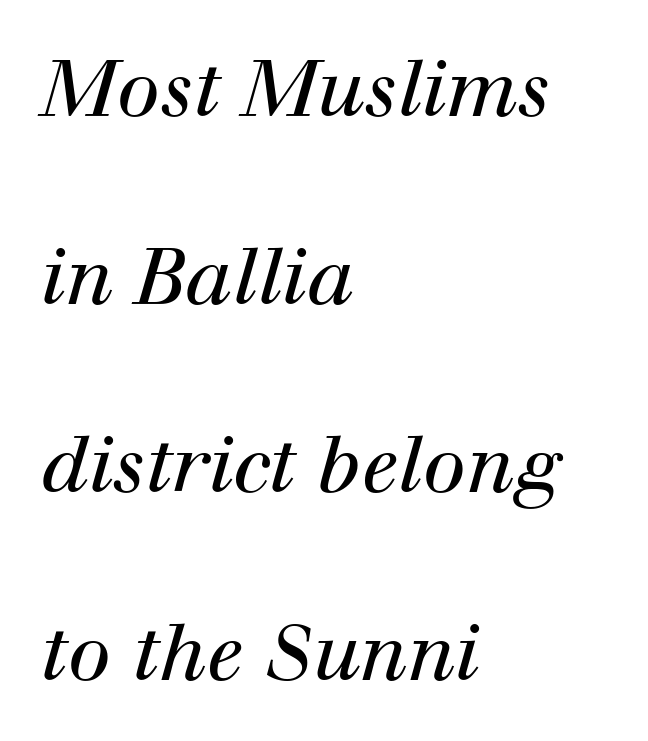
Q: Is the text bold? A: No.
Q: Is the text italic (slanted)? A: Yes, it leans right by about 12 degrees.
Q: Is the typeface a serif or a sans-serif typeface? A: Serif.
Q: Is the text underlined? A: No.
Q: How is the paragraph aligned? A: Left-aligned.
Q: Is the spacing between letters normal or unusually wide? A: Normal.
Q: Is the spacing between lines tight, normal or loose? A: Loose.
Q: Width (condensed, normal, or wide)? A: Normal.
Q: Stroke contrast? A: High.
Q: x-height? A: Medium.
Q: Monospaced? A: No.
